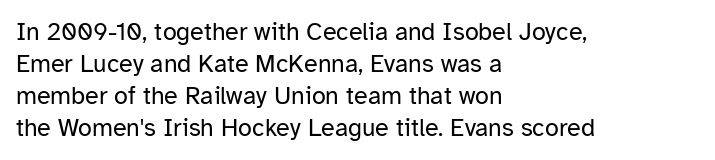
Glance below the letters and you will spot only blank space. The weight tops out at a normal text grade. Teacher's note: observe the even left margin — that is flush-left alignment. Interline gaps are of average width in this sample. In terms of posture, this sample is upright.
